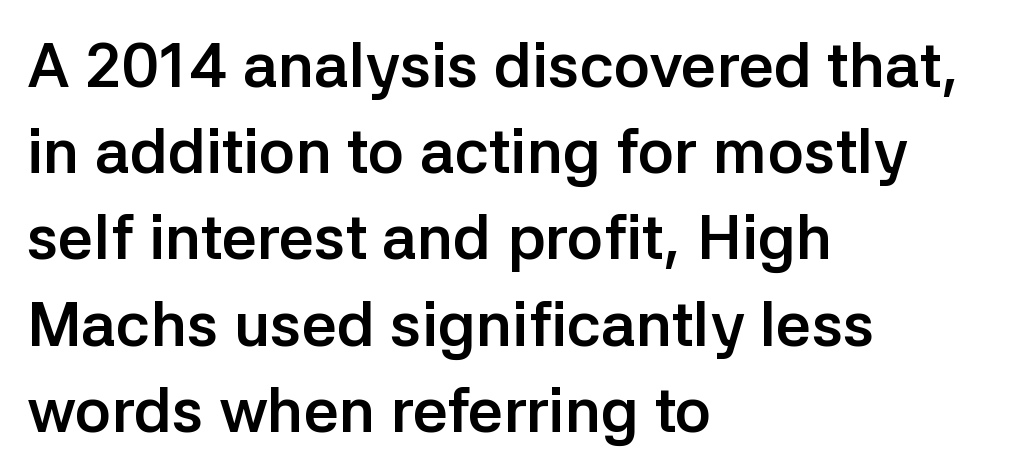
The image shows 62 px semibold sans-serif type, upright; set left-aligned, normal line spacing (1.39x), normal letter spacing, not underlined; low stroke contrast and a medium x-height.
